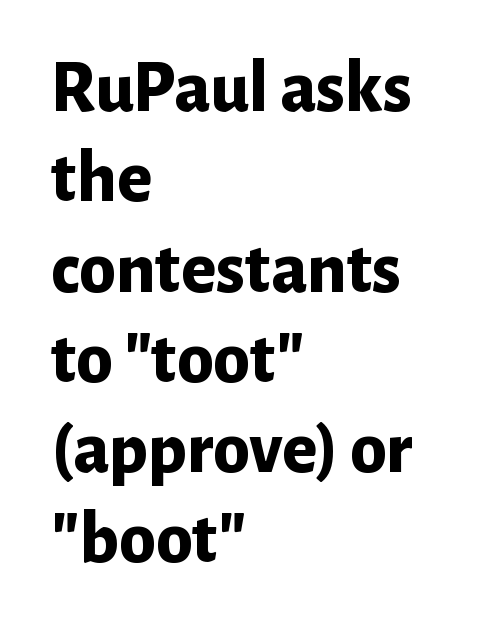
The type sits square on the baseline with zero lean. Note: no serifs on the glyphs. Students, this is bold: see how much ink each stroke carries. Here the designer chose a conventional face with non-uniform glyph widths.
